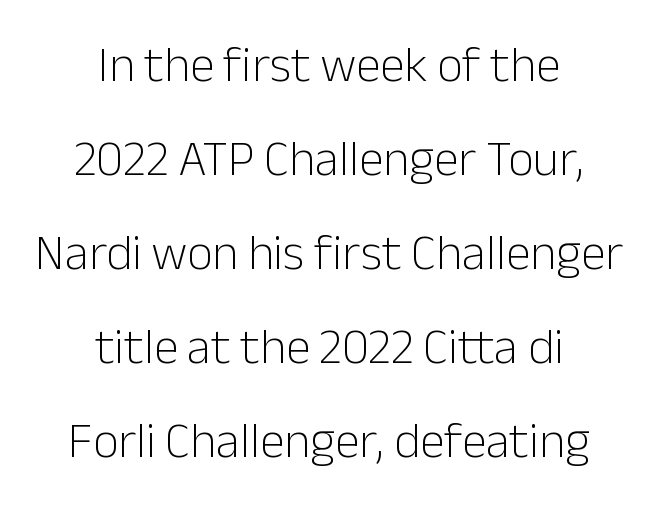
{"serif": "no", "italic": "no", "bold": "no", "weight": "light", "width": "normal", "stroke_contrast": "low", "x_height": "medium", "monospaced": "no", "underline": "no", "align": "center", "line_spacing_ratio": 1.88, "letter_spacing": "normal", "letter_spacing_em": 0.0, "glyph_px": 50}
